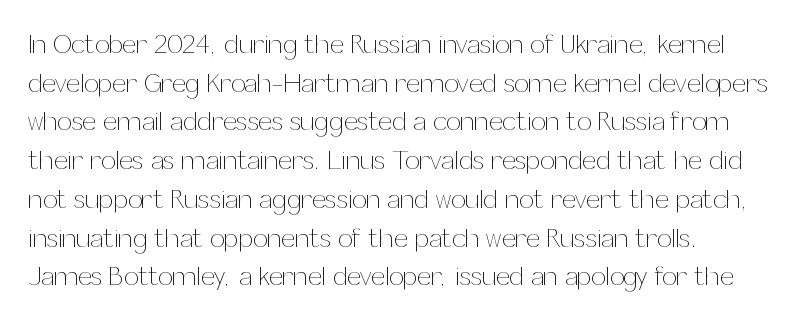
The image shows 26 px text type, upright; set normal line spacing (1.49x), normal letter spacing, not underlined.
